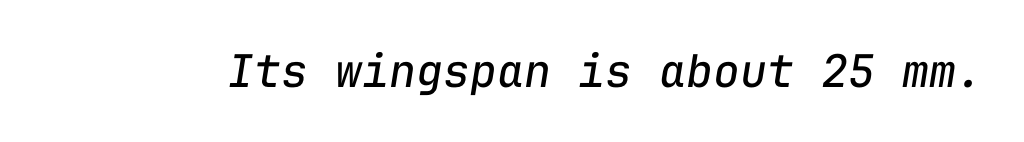
{"italic": "yes", "lean": "right", "slant_degrees": 9, "bold": "no", "weight": "regular", "width": "normal", "stroke_contrast": "low", "x_height": "medium", "monospaced": "yes", "underline": "no", "letter_spacing": "normal", "letter_spacing_em": 0.0, "glyph_px": 45}
